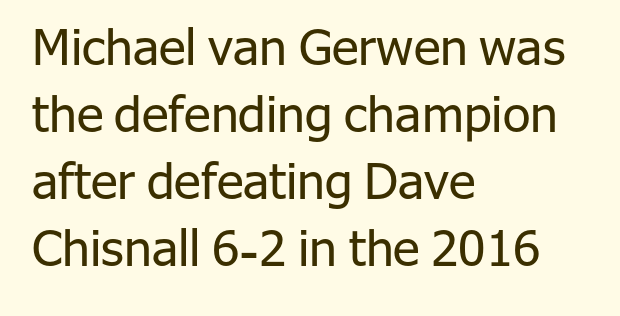
The image shows 50 px regular-weight sans-serif type, upright; set left-aligned, normal line spacing (1.34x), normal letter spacing, not underlined; low stroke contrast and a medium x-height.
